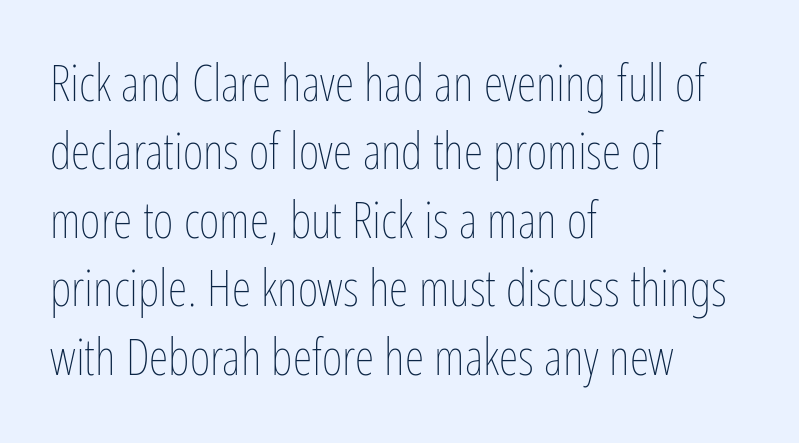
The image shows 50 px thin, condensed type, upright; set left-aligned, normal line spacing (1.37x), normal letter spacing, not underlined; low stroke contrast and a medium x-height.
